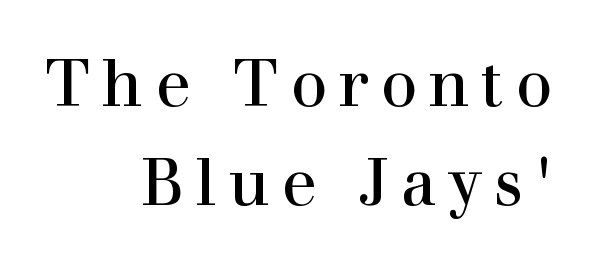
{"serif": "yes", "italic": "no", "bold": "no", "weight": "regular", "width": "normal", "stroke_contrast": "high", "x_height": "medium", "monospaced": "no", "underline": "no", "align": "right", "line_spacing": "normal", "line_spacing_ratio": 1.53, "glyph_px": 65}
